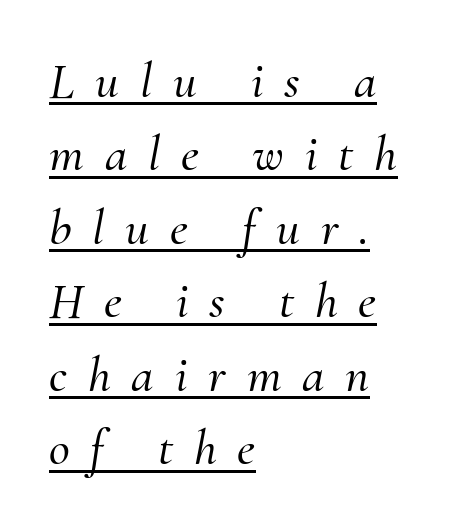
The glyphs in this specimen are seriffed. Does the copy run flush right? No — it runs flush left. These lines are rendered in a variable-pitch font. Looking at the ascenders, they clearly lean. The rendering uses a moderate line-height, typical for paragraphs.
